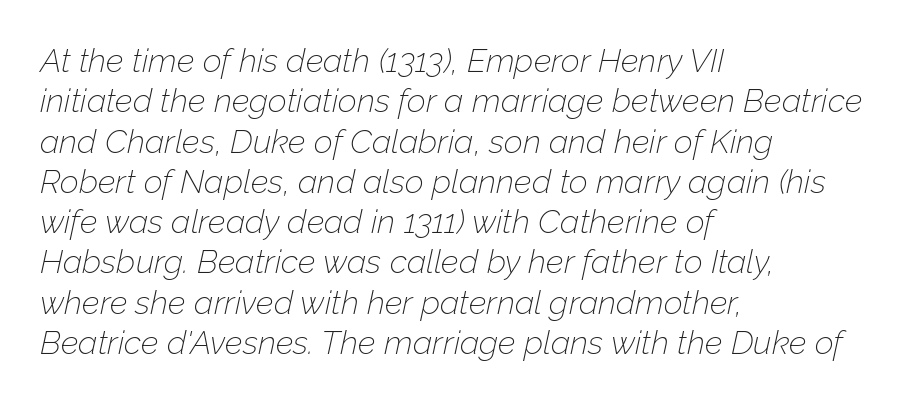
Q: Is the text bold? A: No.
Q: Is the text italic (slanted)? A: Yes, it leans right by about 12 degrees.
Q: Is the text underlined? A: No.
Q: How is the paragraph aligned? A: Left-aligned.
Q: Is the spacing between letters normal or unusually wide? A: Normal.
Q: Width (condensed, normal, or wide)? A: Normal.
Q: Stroke contrast? A: Low.
Q: x-height? A: Medium.
Q: Monospaced? A: No.
